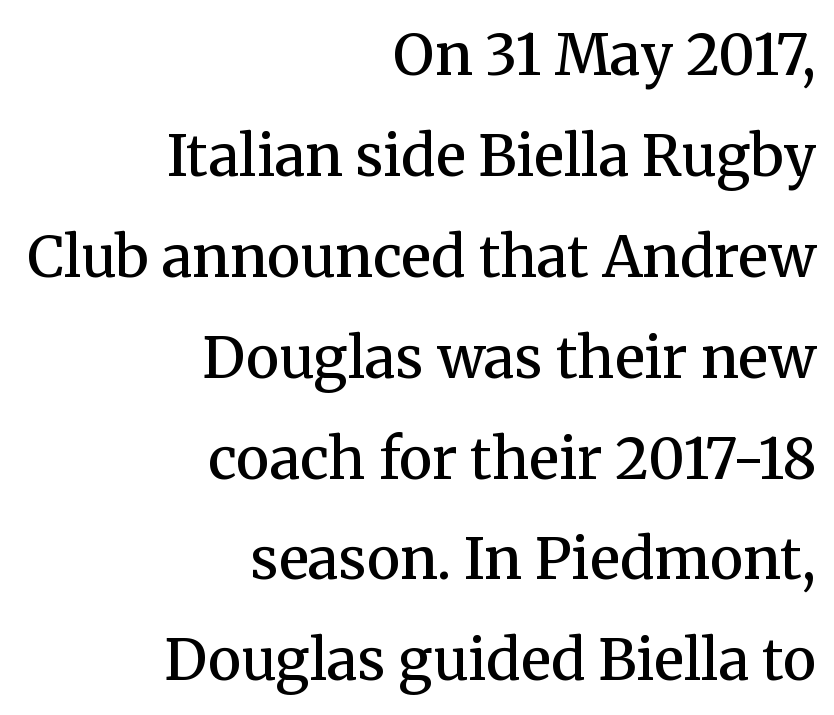
The image shows 57 px semibold serif type, upright; set right-aligned, line spacing 1.77x, normal letter spacing, not underlined; medium stroke contrast and a medium x-height.
